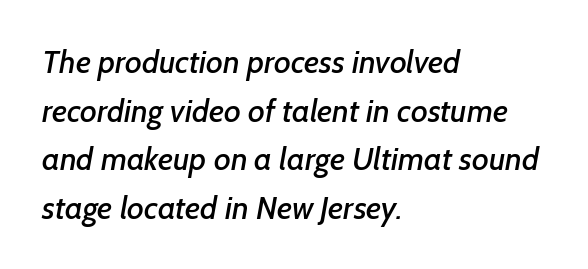
The image shows 32 px sans-serif type; set left-aligned, normal line spacing (1.52x), normal letter spacing, not underlined; low stroke contrast and a medium x-height.
